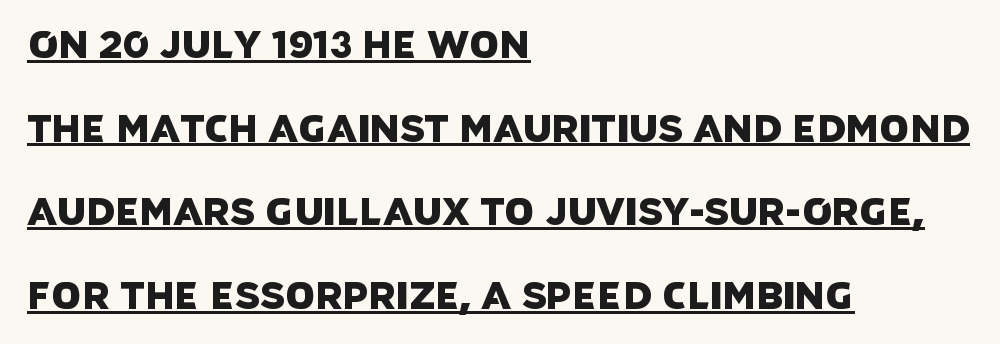
The face used here is proportionally spaced, like ordinary book or web type. This sample uses plain, unmodified letter spacing. Notice how a bar underscores the lettering throughout. The lines are spread far apart with generous leading.
